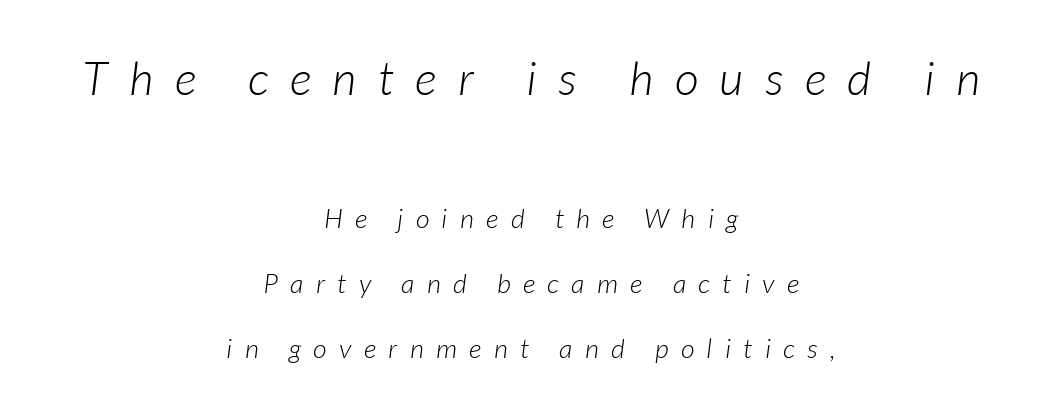
The image shows 47 px light sans-serif type; set centered, loose line spacing (2.41x), unusually wide letter spacing (+0.46 em), not underlined; the first (top) block is 1.74x larger; low stroke contrast and a medium x-height.
